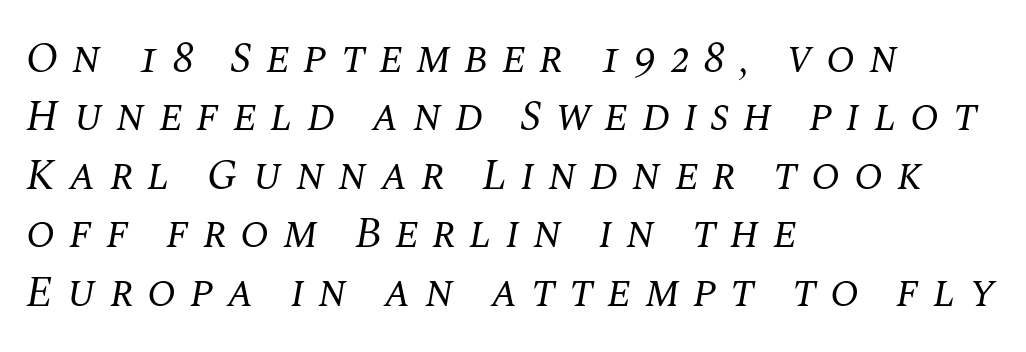
{"serif": "yes", "italic": "yes", "lean": "right", "slant_degrees": 10, "bold": "no", "weight": "regular", "width": "normal", "stroke_contrast": "medium", "x_height": "large", "monospaced": "no", "underline": "no", "align": "left", "line_spacing": "normal", "line_spacing_ratio": 1.36, "letter_spacing": "wide", "letter_spacing_em": 0.31, "glyph_px": 43}
